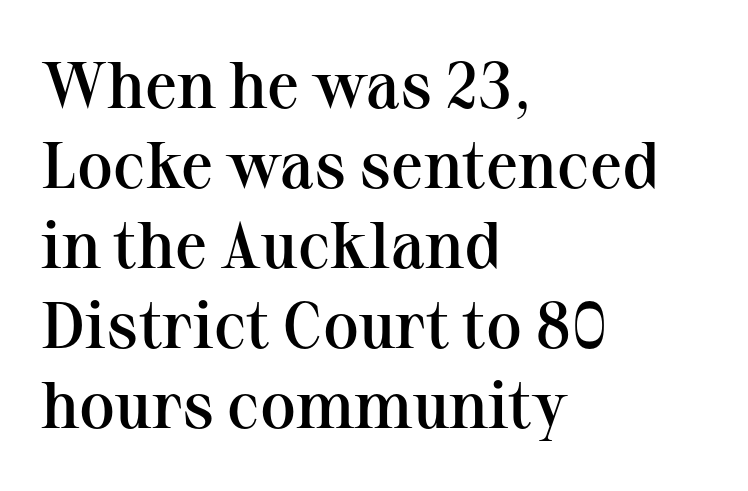
The image shows 65 px semibold serif type, upright; set left-aligned, line spacing 1.23x, normal letter spacing, not underlined; medium stroke contrast and a medium x-height.
